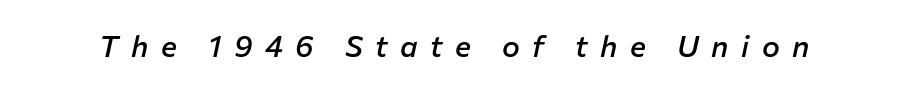
{"italic": "yes", "lean": "right", "slant_degrees": 12, "bold": "semi", "weight": "semibold", "width": "normal", "stroke_contrast": "low", "x_height": "medium", "monospaced": "no", "underline": "no", "letter_spacing": "wide", "letter_spacing_em": 0.42, "glyph_px": 30}
